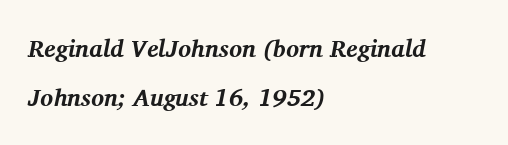
The image shows 24 px bold type, italic (leaning right); set left-aligned, loose line spacing (2.03x), normal letter spacing, not underlined.
